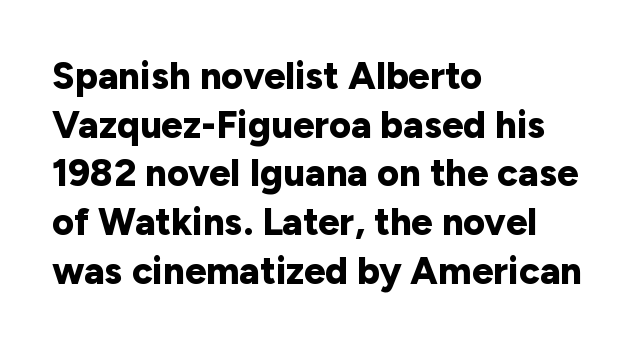
Q: Is the text bold? A: Yes.
Q: Is the text italic (slanted)? A: No, it is upright.
Q: Is the typeface a serif or a sans-serif typeface? A: Sans-serif.
Q: Is the text underlined? A: No.
Q: How is the paragraph aligned? A: Left-aligned.
Q: Is the spacing between letters normal or unusually wide? A: Normal.
Q: Is the spacing between lines tight, normal or loose? A: Normal.
Q: Width (condensed, normal, or wide)? A: Normal.
Q: Stroke contrast? A: Low.
Q: x-height? A: Medium.
Q: Monospaced? A: No.
